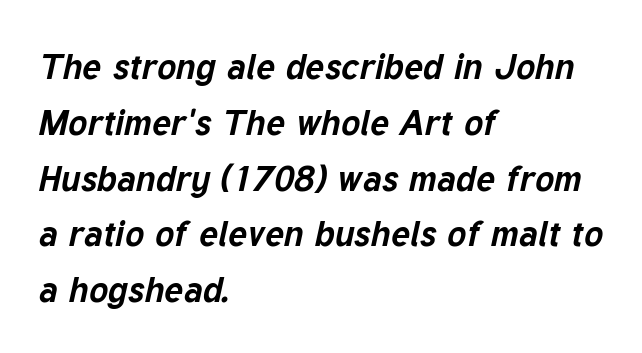
The whole block is typeset with a tilt. Does the weight exceed regular? Yes, all the way to bold. The rendering anchors every line to the left-hand side. The rendering uses natural spacing where letterforms have individual widths.
